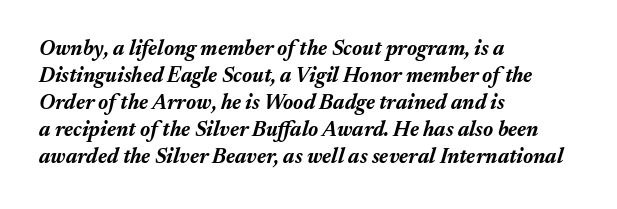
The lines in this sample share a left origin and differ only in where they stop. Line spacing here is normal. Style check: oblique. Students, note that the glyphs here touch the page at normal intervals.
